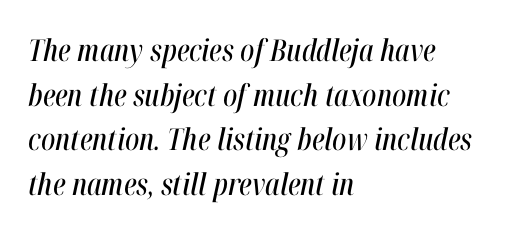
{"italic": "yes", "lean": "right", "slant_degrees": 12, "width": "condensed", "stroke_contrast": "high", "x_height": "medium", "monospaced": "no", "underline": "no", "align": "left", "line_spacing": "normal", "line_spacing_ratio": 1.49, "letter_spacing": "normal", "letter_spacing_em": 0.0, "glyph_px": 30}
